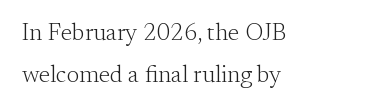
The words here are not underlined. Does extra space separate the letters? No, they use regular spacing. A roman cut, with each character standing at attention. Left-aligned paragraph, ragged on the right. Summary of weight: not heavy and not bold.
